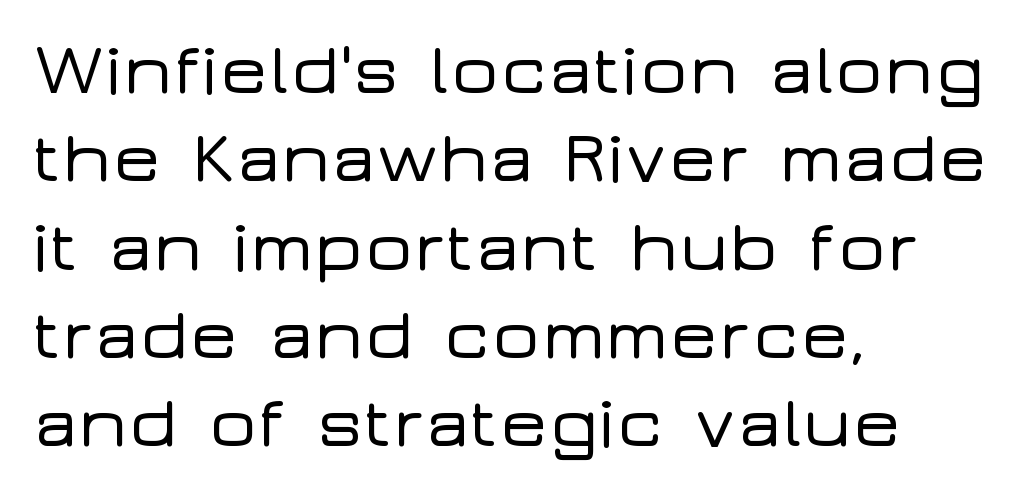
Line beginnings align vertically; line endings do not. Decoration check: the copy has no underline. Posture: upright roman. Here the designer chose a conventional face with non-uniform glyph widths. Examine the stroke ends and you'll find no serifs.
